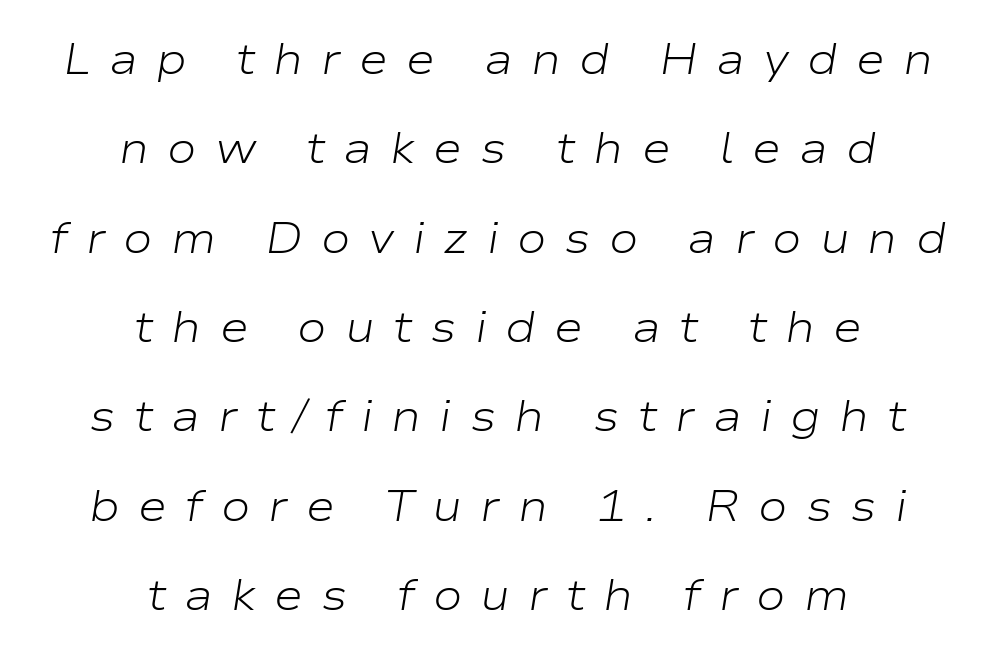
Q: Is the text bold? A: No.
Q: Is the text italic (slanted)? A: Yes, it leans right by about 9 degrees.
Q: Is the text underlined? A: No.
Q: How is the paragraph aligned? A: Centered.
Q: Is the spacing between letters normal or unusually wide? A: Unusually wide.
Q: Is the spacing between lines tight, normal or loose? A: Loose.
Q: Width (condensed, normal, or wide)? A: Wide.
Q: Stroke contrast? A: Low.
Q: x-height? A: Medium.
Q: Monospaced? A: No.
